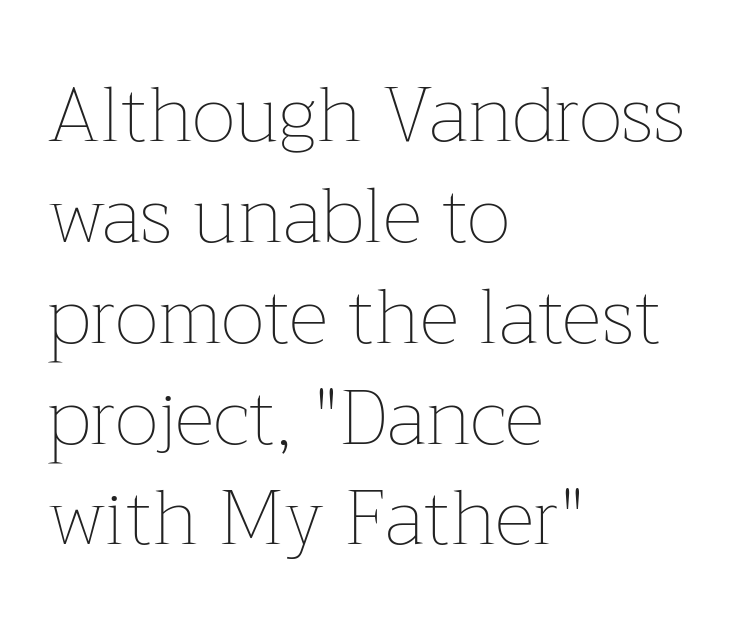
Bare-footed words on every line. These lines are rendered in a variable-pitch font. Notice how descenders clear the ascenders below comfortably — that's standard leading. One-word summary of the alignment: left. This sample uses plain, unmodified letter spacing.
